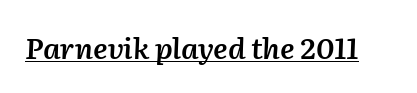
Q: Is the text bold? A: Semi-bold.
Q: Is the text italic (slanted)? A: Yes, it leans right by about 2 degrees.
Q: Is the text underlined? A: Yes.
Q: Is the spacing between letters normal or unusually wide? A: Normal.
Q: Width (condensed, normal, or wide)? A: Normal.
Q: Stroke contrast? A: Medium.
Q: x-height? A: Medium.
Q: Monospaced? A: No.
